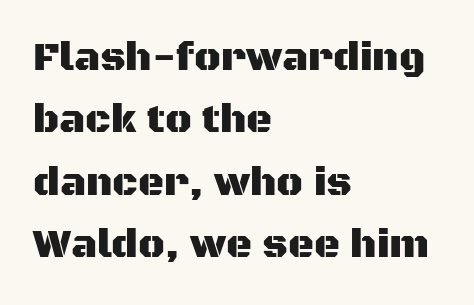
Q: Is the text italic (slanted)? A: No, it is upright.
Q: Is the typeface a serif or a sans-serif typeface? A: Sans-serif.
Q: Is the text underlined? A: No.
Q: How is the paragraph aligned? A: Left-aligned.
Q: Is the spacing between letters normal or unusually wide? A: Normal.
Q: Is the spacing between lines tight, normal or loose? A: Normal.
Q: Width (condensed, normal, or wide)? A: Normal.
Q: Stroke contrast? A: Medium.
Q: x-height? A: Large.
Q: Monospaced? A: No.
